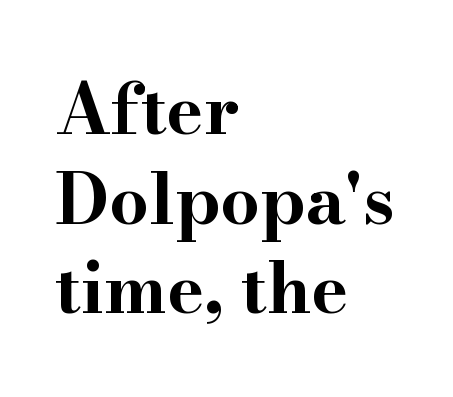
The image shows 70 px bold, wide serif type, upright; set left-aligned, normal line spacing (1.28x), normal letter spacing, not underlined; high stroke contrast and a small x-height.
